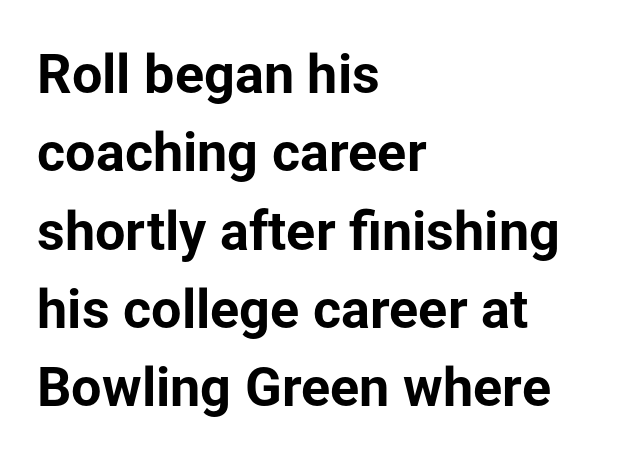
{"serif": "no", "italic": "no", "bold": "yes", "weight": "bold", "width": "normal", "stroke_contrast": "low", "x_height": "medium", "monospaced": "no", "underline": "no", "align": "left", "line_spacing": "normal", "line_spacing_ratio": 1.45, "letter_spacing": "normal", "letter_spacing_em": 0.0, "glyph_px": 54}
